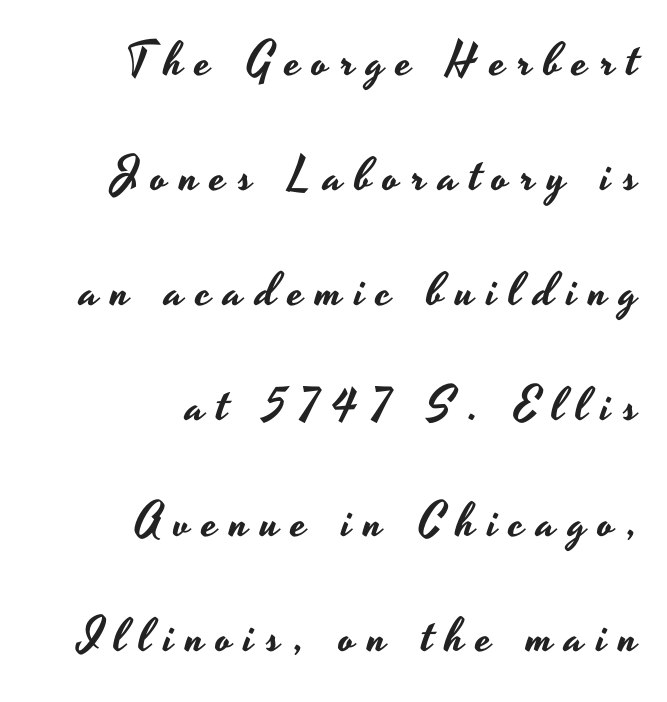
{"serif": "no", "width": "wide", "stroke_contrast": "low", "x_height": "small", "monospaced": "no", "underline": "no", "align": "right", "line_spacing": "loose", "line_spacing_ratio": 2.45, "letter_spacing": "wide", "letter_spacing_em": 0.26, "glyph_px": 47}
